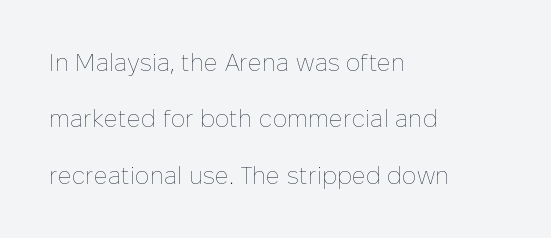
The image shows 24 px text type, upright; set left-aligned, loose line spacing (2.35x), normal letter spacing, not underlined.
